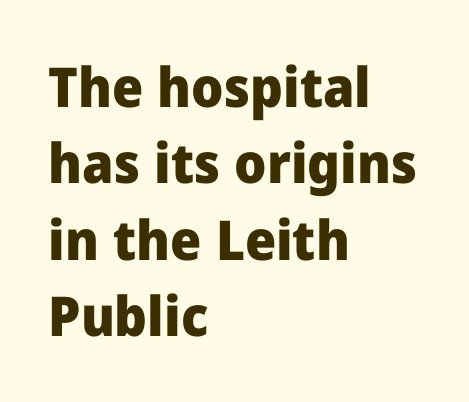
How would I describe the line gaps? Plain and ordinary. Grotesque or geometric, the face here clearly has no serifs. A student would call this left alignment; a typographer would say flush left, rag right. Look at the stroke-to-counter ratio: heavy, a bold.
